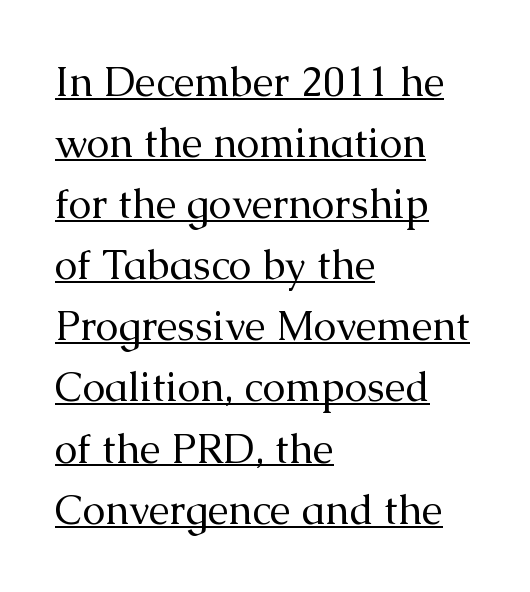
Looks like someone drew a line under every word here. In terms of leading, this rendering sits right in the middle. Letterform terminals end in serifs throughout the passage. Proportional: the letters do not fall into vertical columns. Italic? Not at all — the glyphs are vertical.
